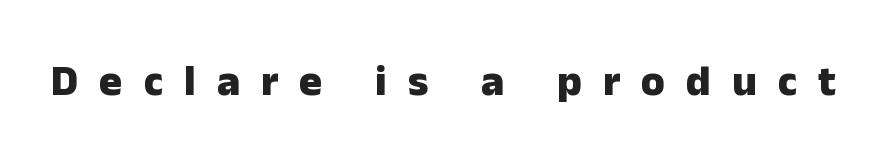
{"serif": "no", "italic": "no", "bold": "yes", "weight": "heavy", "width": "normal", "stroke_contrast": "low", "x_height": "medium", "monospaced": "no", "underline": "no", "letter_spacing": "wide", "letter_spacing_em": 0.49, "glyph_px": 43}
